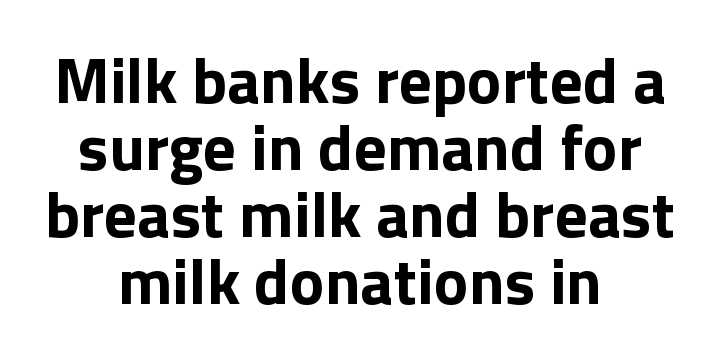
Q: Is the text bold? A: Yes.
Q: Is the text italic (slanted)? A: No, it is upright.
Q: Is the typeface a serif or a sans-serif typeface? A: Sans-serif.
Q: Is the text underlined? A: No.
Q: How is the paragraph aligned? A: Centered.
Q: Is the spacing between letters normal or unusually wide? A: Normal.
Q: Is the spacing between lines tight, normal or loose? A: Tight.
Q: Width (condensed, normal, or wide)? A: Normal.
Q: x-height? A: Medium.
Q: Monospaced? A: No.
